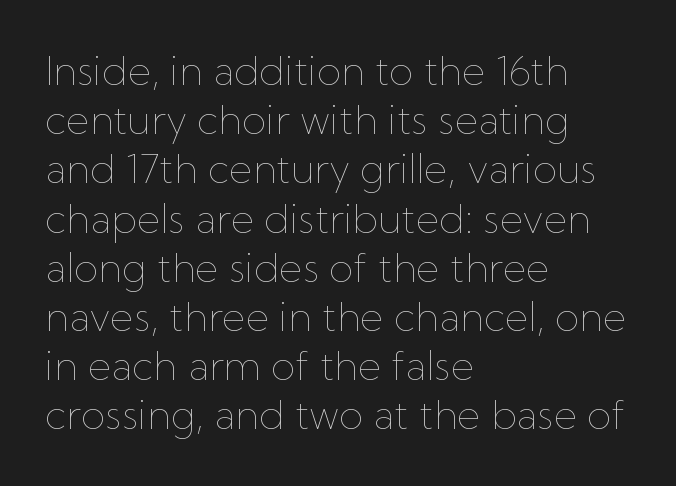
The rendering keeps characters at their native spacing. Rendered with straight, roman letterforms. A typesetter would call this proportional, since set widths differ per character. In CSS terms this would be text-align: left. Just letters on the line, the space beneath them empty.
